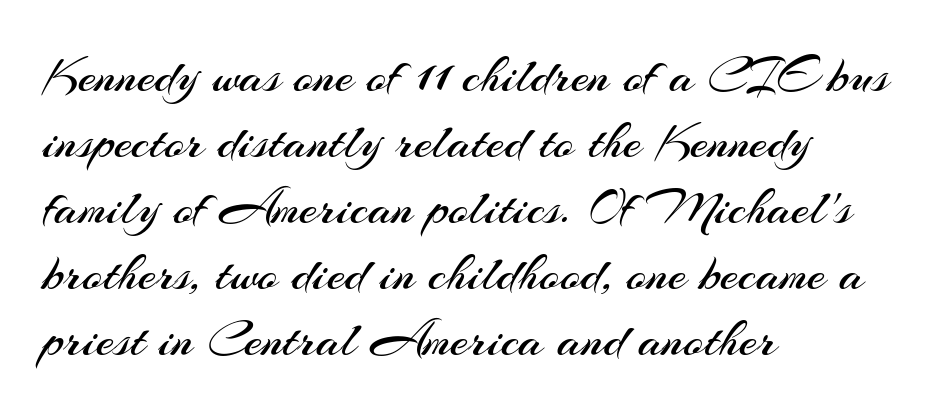
The image shows 52 px regular-weight sans-serif type; set left-aligned, normal line spacing (1.27x), normal letter spacing, not underlined; medium stroke contrast and a small x-height.
